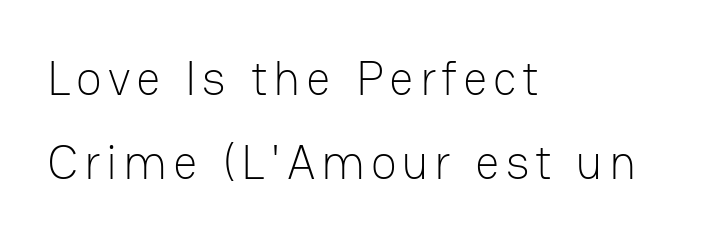
{"serif": "no", "italic": "no", "bold": "no", "weight": "light", "width": "normal", "stroke_contrast": "low", "x_height": "medium", "monospaced": "no", "underline": "no", "align": "left", "line_spacing_ratio": 1.75, "glyph_px": 48}
